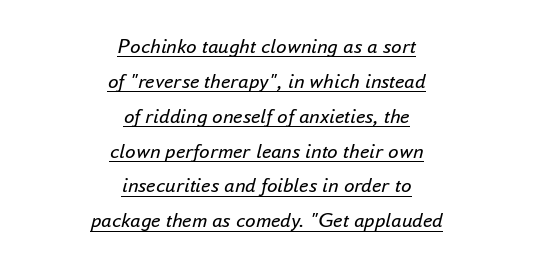
{"italic": "yes", "lean": "right", "slant_degrees": 16, "bold": "no", "underline": "yes", "align": "center", "line_spacing": "normal", "line_spacing_ratio": 1.66, "letter_spacing": "normal", "letter_spacing_em": 0.0, "glyph_px": 21}
